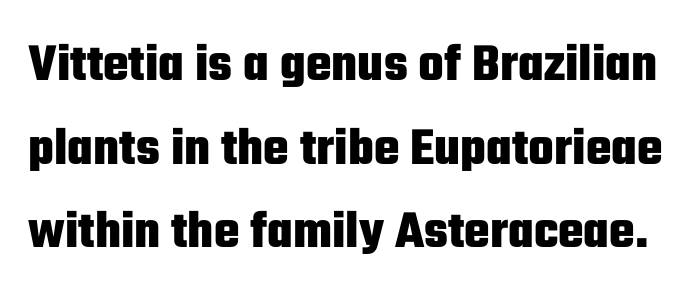
Q: Is the text bold? A: Yes.
Q: Is the text italic (slanted)? A: No, it is upright.
Q: Is the typeface a serif or a sans-serif typeface? A: Sans-serif.
Q: Is the text underlined? A: No.
Q: Is the spacing between letters normal or unusually wide? A: Normal.
Q: Is the spacing between lines tight, normal or loose? A: Normal.
Q: Width (condensed, normal, or wide)? A: Condensed.
Q: Stroke contrast? A: Low.
Q: x-height? A: Medium.
Q: Monospaced? A: No.
